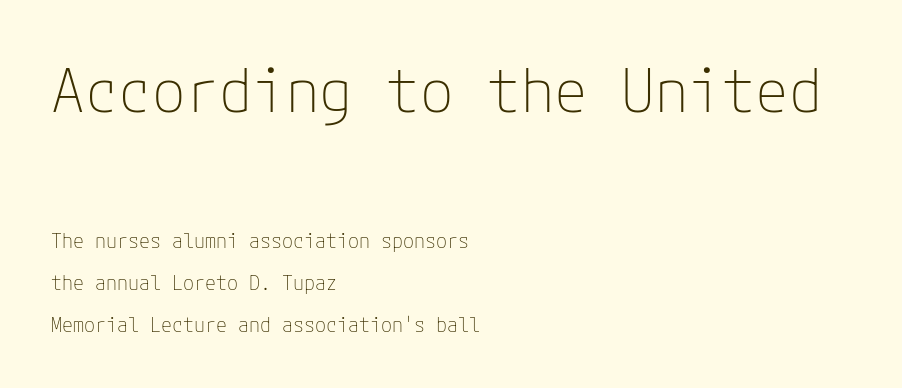
The image shows 61 px thin sans-serif type, upright; set left-aligned, loose line spacing (2.1x), normal letter spacing, not underlined; the first (top) block is 3.05x larger; low stroke contrast and a medium x-height.
